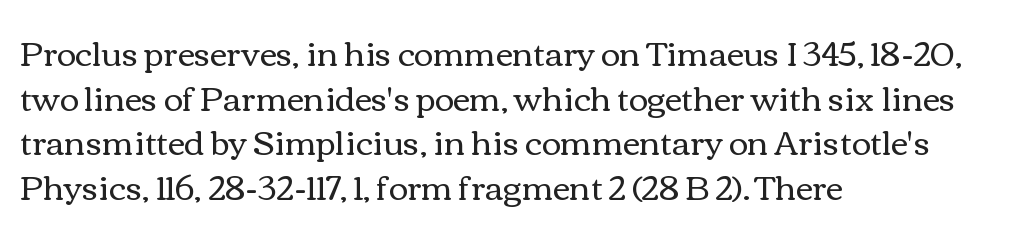
The letterforms sit shoulder to shoulder at normal distance. Nobody drew a line under any word here. This block has exactly the height ordinary leading produces. Horizontal alignment here is leftward, the default for most running prose. Looks like regular typesetting: each glyph gets only the width it needs. Stroke thickness stays within the range of a standard reading face or lighter.
